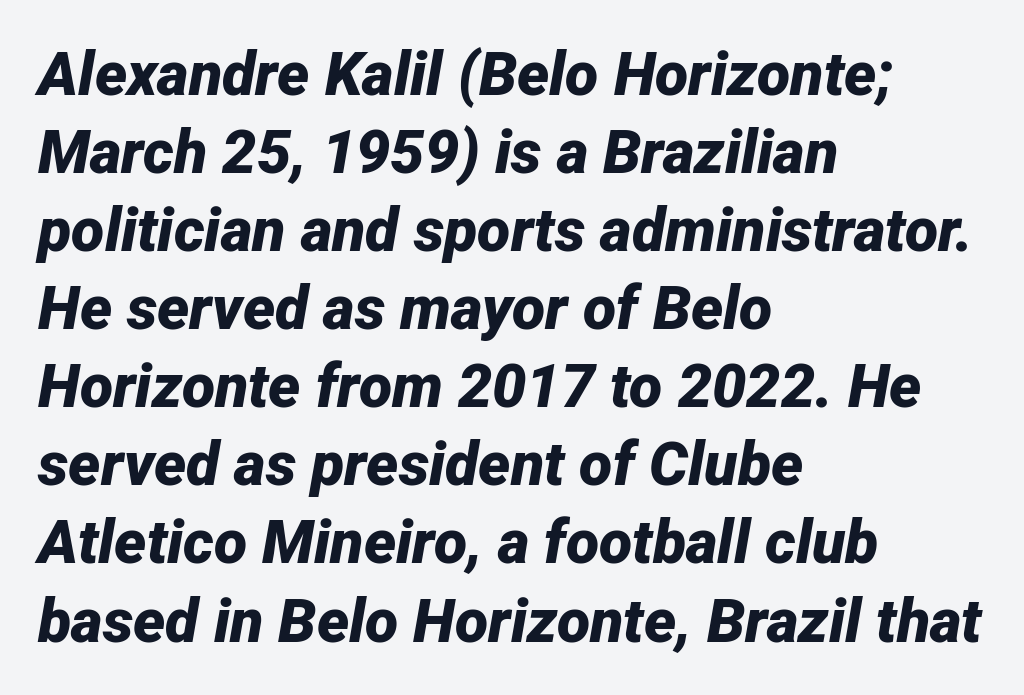
Bold? Absolutely — the strokes are thick and heavy. Inter-character spacing is left at the font's built-in metrics. The compositor pushed each line to the left boundary. Style check: oblique. The rows are spaced the way most documents space them.
